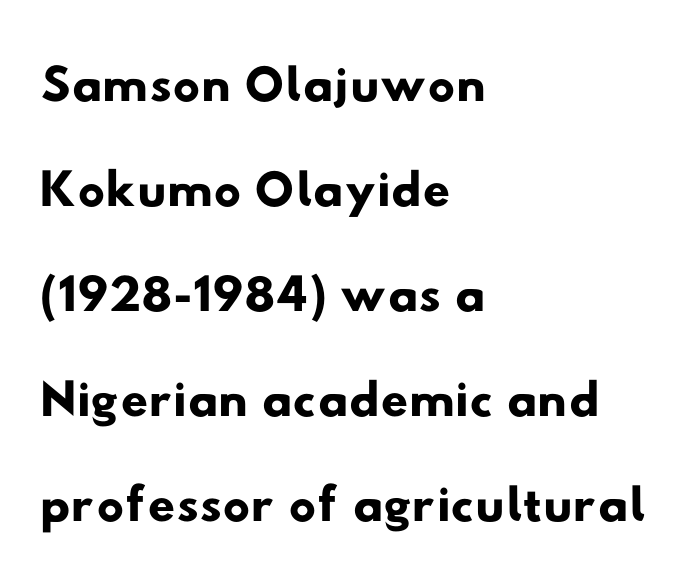
This block has exactly the height ordinary leading produces. Is the letter spacing exaggerated? No — it looks like the ordinary default. Grotesque or geometric, the face here clearly has no serifs. Typeset ragged right — the left edge is the straight one.
